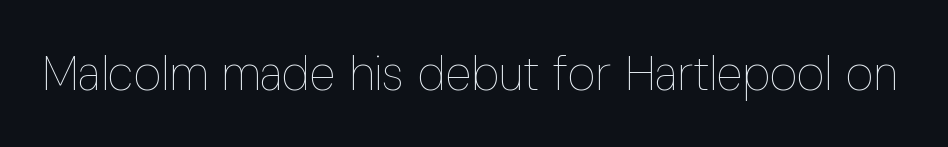
Q: Is the text bold? A: No.
Q: Is the text italic (slanted)? A: No, it is upright.
Q: Is the text underlined? A: No.
Q: Is the spacing between letters normal or unusually wide? A: Normal.
Q: Width (condensed, normal, or wide)? A: Condensed.
Q: Stroke contrast? A: Low.
Q: x-height? A: Medium.
Q: Monospaced? A: No.
